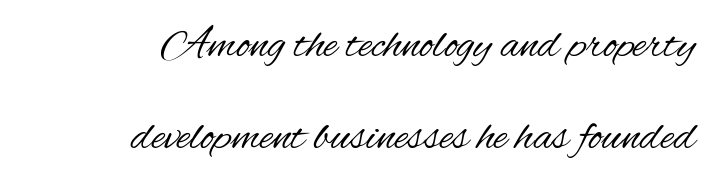
{"serif": "no", "bold": "no", "weight": "regular", "width": "condensed", "stroke_contrast": "medium", "x_height": "small", "monospaced": "no", "underline": "no", "align": "right", "line_spacing": "loose", "line_spacing_ratio": 2.0, "letter_spacing": "normal", "letter_spacing_em": 0.0, "glyph_px": 46}
